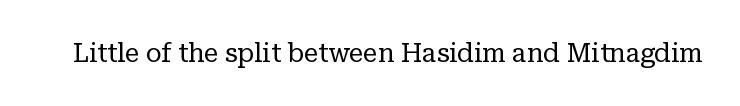
Q: Is the text bold? A: No.
Q: Is the text italic (slanted)? A: No, it is upright.
Q: Is the text underlined? A: No.
Q: Is the spacing between letters normal or unusually wide? A: Normal.
